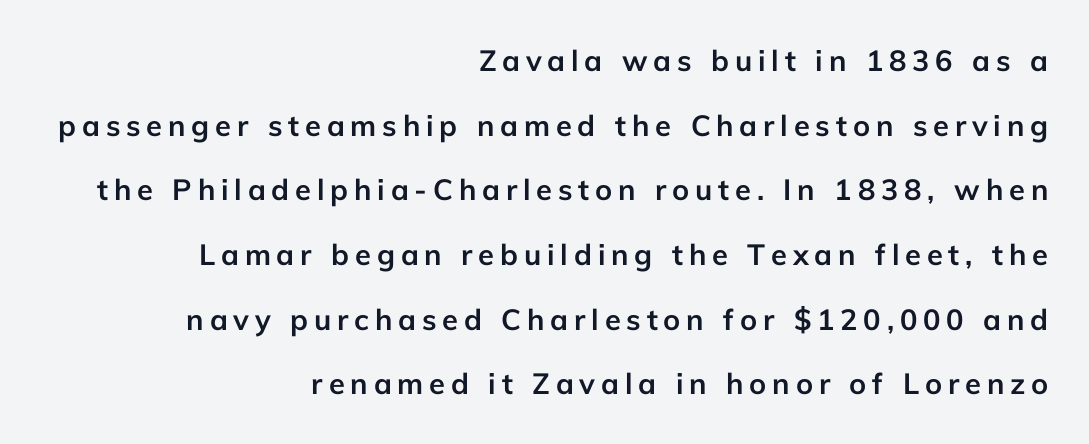
The image shows 29 px semibold sans-serif type, upright; set right-aligned, loose line spacing (2.23x), unusually wide letter spacing (+0.2 em), not underlined; low stroke contrast and a medium x-height.
